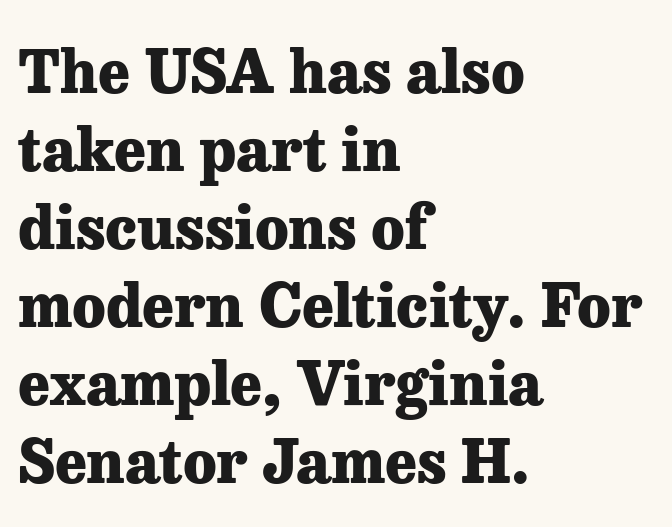
The image shows 60 px heavy serif type, upright; set left-aligned, normal line spacing (1.3x), normal letter spacing, not underlined; low stroke contrast and a medium x-height.
